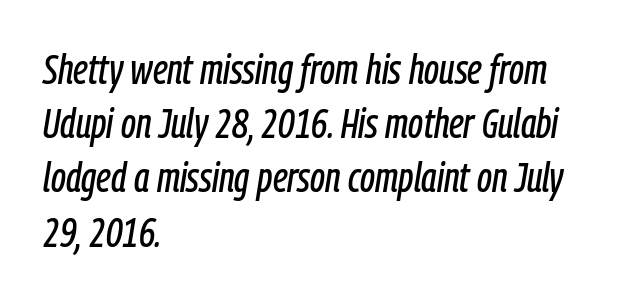
Q: Is the text italic (slanted)? A: Yes, it leans right by about 9 degrees.
Q: Is the text underlined? A: No.
Q: How is the paragraph aligned? A: Left-aligned.
Q: Is the spacing between letters normal or unusually wide? A: Normal.
Q: Is the spacing between lines tight, normal or loose? A: Normal.
Q: Width (condensed, normal, or wide)? A: Condensed.
Q: Stroke contrast? A: Low.
Q: x-height? A: Medium.
Q: Monospaced? A: No.
